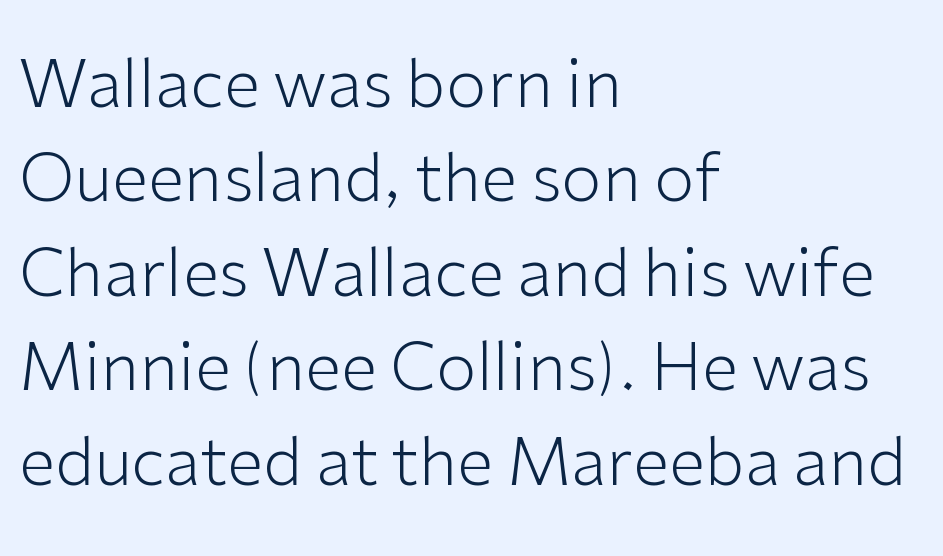
Q: Is the text bold? A: No.
Q: Is the text italic (slanted)? A: No, it is upright.
Q: Is the typeface a serif or a sans-serif typeface? A: Sans-serif.
Q: Is the text underlined? A: No.
Q: How is the paragraph aligned? A: Left-aligned.
Q: Is the spacing between letters normal or unusually wide? A: Normal.
Q: Is the spacing between lines tight, normal or loose? A: Normal.
Q: Width (condensed, normal, or wide)? A: Normal.
Q: Stroke contrast? A: Low.
Q: x-height? A: Medium.
Q: Monospaced? A: No.
